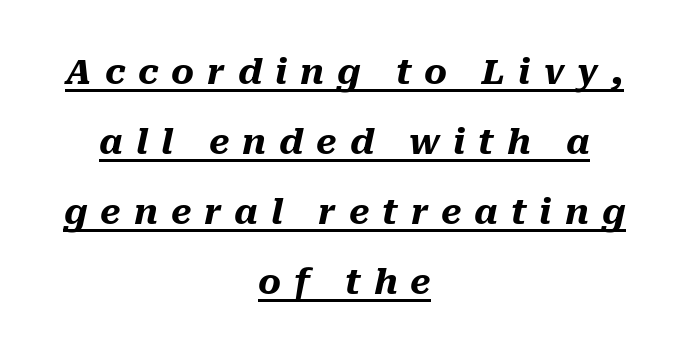
{"italic": "yes", "lean": "right", "slant_degrees": 10, "bold": "yes", "weight": "heavy", "width": "normal", "stroke_contrast": "medium", "x_height": "medium", "monospaced": "no", "underline": "yes", "align": "center", "line_spacing": "loose", "line_spacing_ratio": 2.0, "letter_spacing": "wide", "letter_spacing_em": 0.37, "glyph_px": 35}
